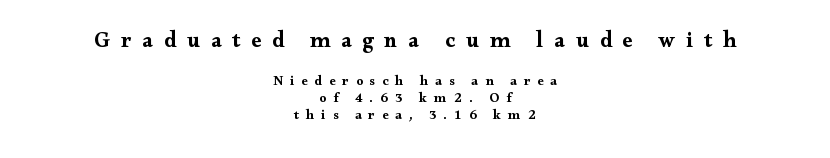
{"italic": "no", "bold": "yes", "underline": "no", "align": "center", "line_spacing_ratio": 1.23, "letter_spacing": "wide", "letter_spacing_em": 0.49, "larger_block": "first", "size_ratio": 1.57, "glyph_px": 22}
